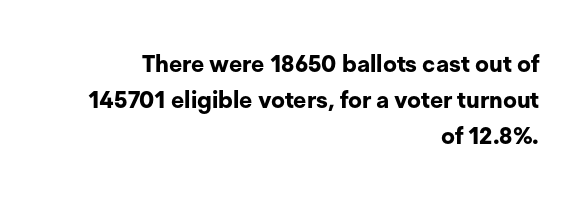
Q: Is the text bold? A: Yes.
Q: Is the text italic (slanted)? A: No, it is upright.
Q: Is the text underlined? A: No.
Q: How is the paragraph aligned? A: Right-aligned.
Q: Is the spacing between letters normal or unusually wide? A: Normal.
Q: Is the spacing between lines tight, normal or loose? A: Normal.
